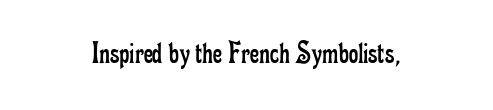
The image shows 32 px regular-weight, condensed serif type, upright; set centered, normal letter spacing, not underlined; low stroke contrast and a small x-height.
